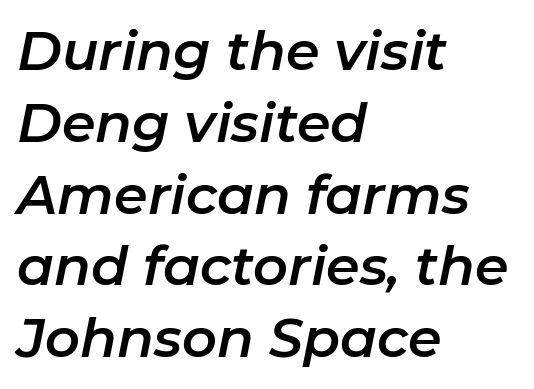
The rendering applies a slant to the glyphs. Varying glyph widths throughout — classic text-font behaviour. The typesetter chose a ragged-right arrangement here. The specimen omits any rule beneath the text block's lines.
